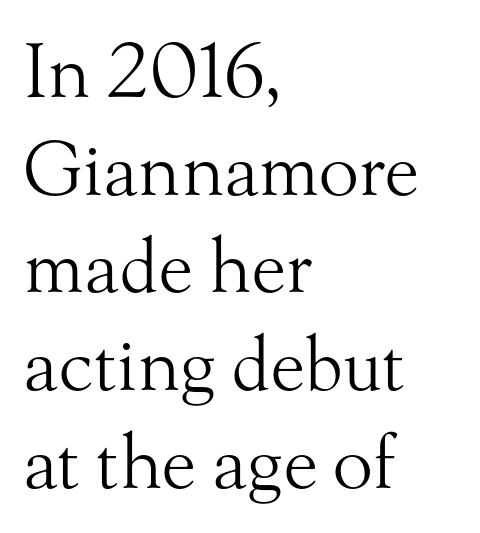
The image shows 74 px light serif type, upright; set left-aligned, normal line spacing (1.32x), normal letter spacing, not underlined; medium stroke contrast and a small x-height.
